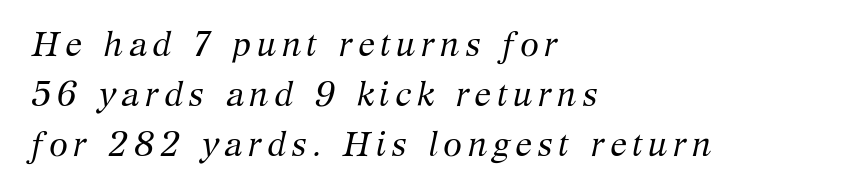
{"serif": "yes", "italic": "yes", "lean": "right", "slant_degrees": 12, "bold": "no", "weight": "regular", "width": "normal", "stroke_contrast": "medium", "x_height": "medium", "monospaced": "no", "underline": "no", "align": "left", "line_spacing": "normal", "line_spacing_ratio": 1.47, "glyph_px": 34}
